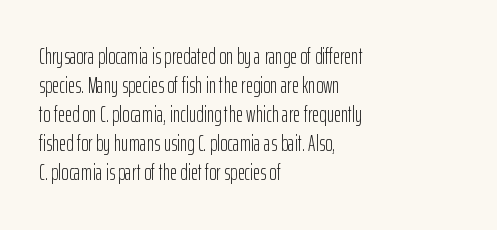
{"italic": "no", "bold": "no", "underline": "no", "align": "left", "line_spacing": "normal", "line_spacing_ratio": 1.32, "letter_spacing": "normal", "letter_spacing_em": 0.0, "glyph_px": 22}
